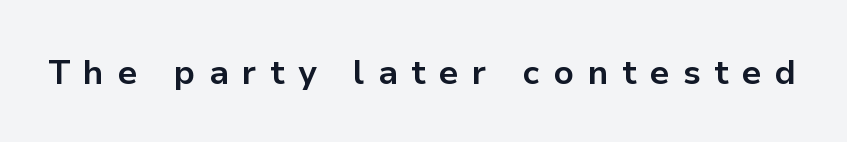
The image shows 34 px bold sans-serif type, upright; set unusually wide letter spacing (+0.4 em), not underlined; low stroke contrast and a medium x-height.
